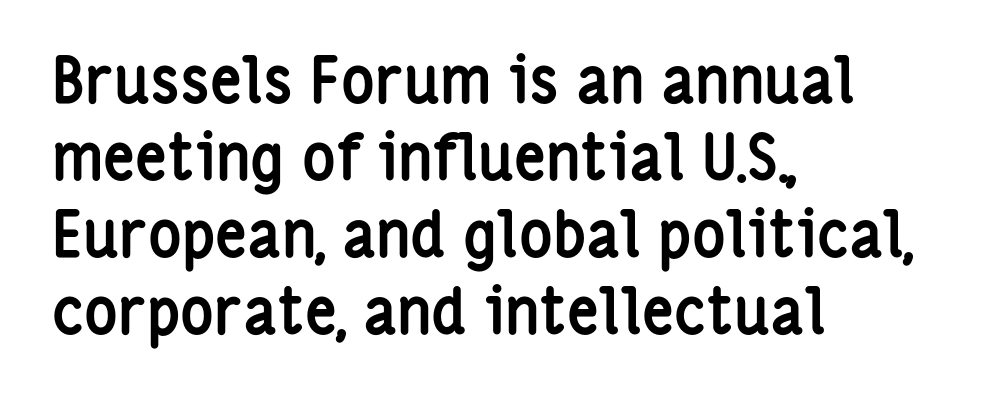
Q: Is the text bold? A: Yes.
Q: Is the text italic (slanted)? A: No, it is upright.
Q: Is the typeface a serif or a sans-serif typeface? A: Sans-serif.
Q: Is the text underlined? A: No.
Q: How is the paragraph aligned? A: Left-aligned.
Q: Is the spacing between letters normal or unusually wide? A: Normal.
Q: Width (condensed, normal, or wide)? A: Condensed.
Q: Stroke contrast? A: Low.
Q: x-height? A: Medium.
Q: Monospaced? A: No.
